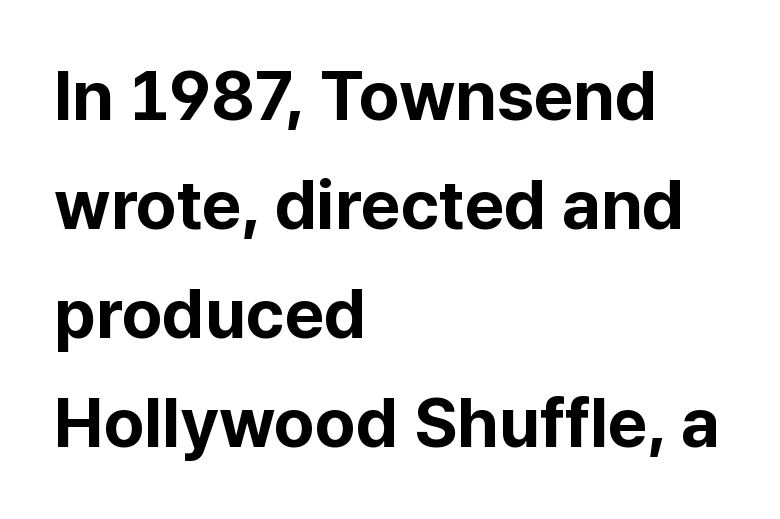
Regarding serifs, this sample does without them. The space beneath each line is pristine and unruled. What stands out about the letter spacing? Nothing — it is the standard amount. The typesetter chose a ragged-right arrangement here.
